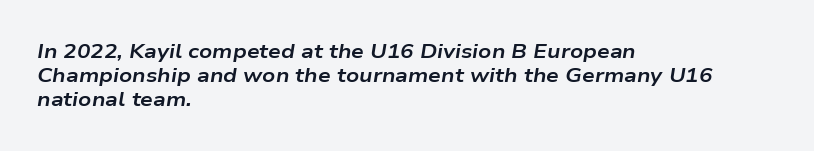
Q: Is the text bold? A: Yes.
Q: Is the text italic (slanted)? A: Yes, it leans right by about 9 degrees.
Q: Is the text underlined? A: No.
Q: How is the paragraph aligned? A: Left-aligned.
Q: Is the spacing between letters normal or unusually wide? A: Normal.
